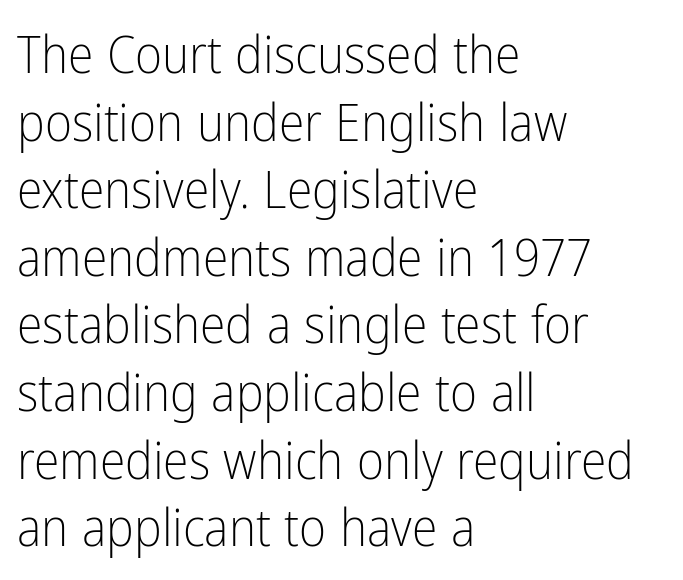
{"serif": "no", "italic": "no", "bold": "no", "weight": "light", "width": "condensed", "stroke_contrast": "low", "x_height": "medium", "monospaced": "no", "underline": "no", "align": "left", "line_spacing": "normal", "line_spacing_ratio": 1.3, "letter_spacing": "normal", "letter_spacing_em": 0.0, "glyph_px": 52}
